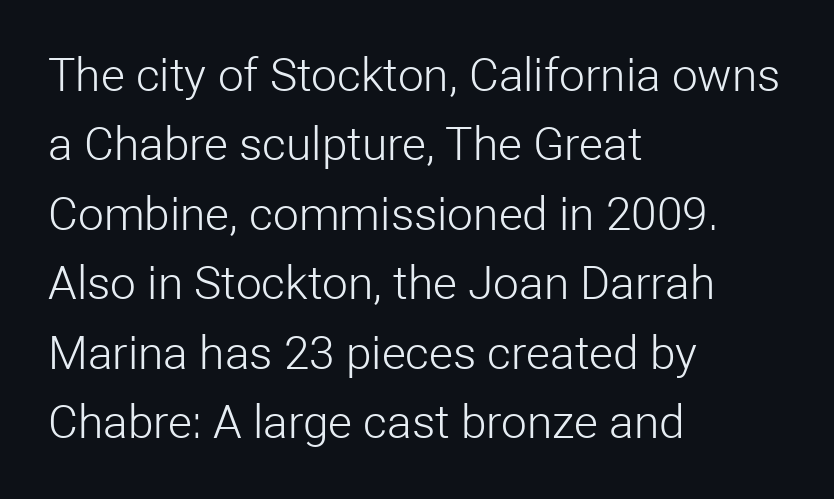
The image shows 46 px light sans-serif type, upright; set left-aligned, normal line spacing (1.51x), normal letter spacing, not underlined; low stroke contrast and a medium x-height.
